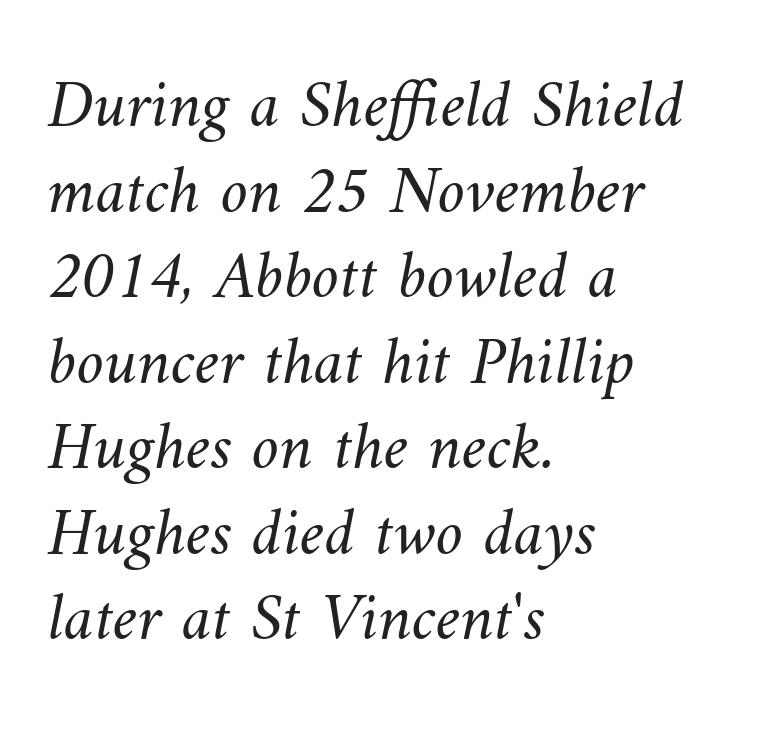
{"bold": "no", "weight": "light", "width": "normal", "stroke_contrast": "medium", "x_height": "small", "monospaced": "no", "underline": "no", "align": "left", "line_spacing_ratio": 1.24, "letter_spacing": "normal", "letter_spacing_em": 0.0, "glyph_px": 69}
